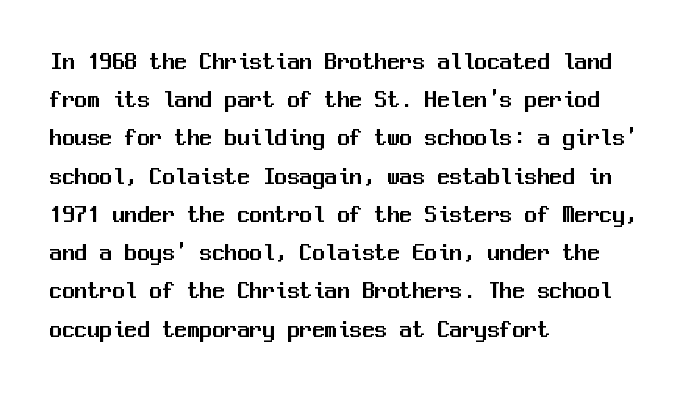
Descenders hang freely into open space. Teacher's note: observe the even left margin — that is flush-left alignment. The vertical gap from one line to the next is medium. If you drew a line through each stem, it would be perfectly vertical. The letters sit at their default tracking, neither squeezed nor spread.
